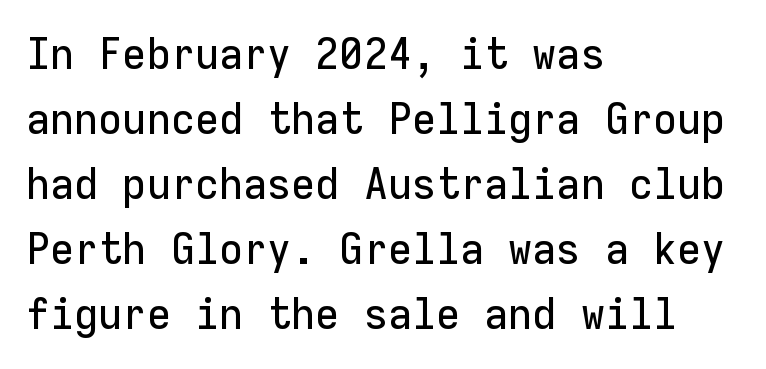
Letter spacing: default. The space between consecutive lines is moderate. The foot of each line stays bare and open. These lines are set flush left with a ragged right edge. Spacing verdict: monospaced, one width for all characters.
